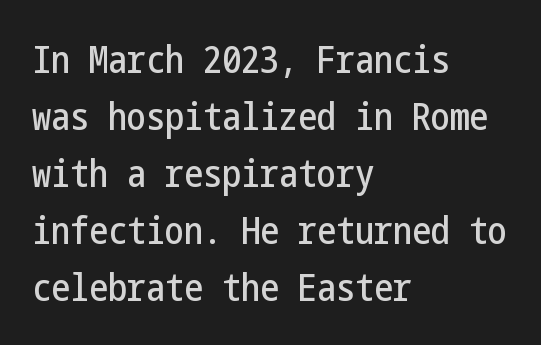
{"serif": "no", "italic": "no", "width": "condensed", "stroke_contrast": "low", "x_height": "medium", "underline": "no", "align": "left", "line_spacing": "normal", "line_spacing_ratio": 1.5, "letter_spacing": "normal", "letter_spacing_em": 0.0, "glyph_px": 38}
